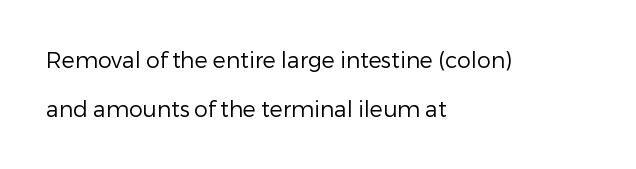
{"italic": "no", "bold": "no", "underline": "no", "align": "left", "line_spacing": "loose", "line_spacing_ratio": 2.22, "letter_spacing": "normal", "letter_spacing_em": 0.0, "glyph_px": 22}
